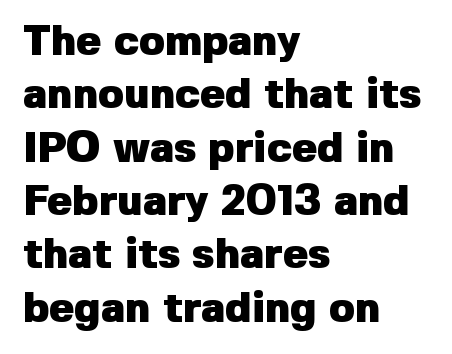
{"serif": "no", "italic": "no", "bold": "yes", "weight": "heavy", "width": "normal", "stroke_contrast": "low", "x_height": "medium", "monospaced": "no", "underline": "no", "align": "left", "line_spacing": "normal", "line_spacing_ratio": 1.27, "letter_spacing": "normal", "letter_spacing_em": 0.0, "glyph_px": 42}
